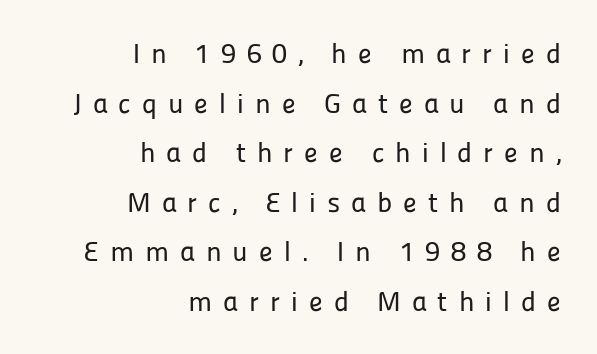
Q: Is the text italic (slanted)? A: No, it is upright.
Q: Is the typeface a serif or a sans-serif typeface? A: Sans-serif.
Q: Is the text underlined? A: No.
Q: How is the paragraph aligned? A: Right-aligned.
Q: Is the spacing between letters normal or unusually wide? A: Unusually wide.
Q: Width (condensed, normal, or wide)? A: Normal.
Q: Stroke contrast? A: Low.
Q: x-height? A: Medium.
Q: Monospaced? A: No.
